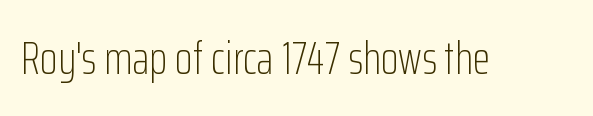
You can tell from the bare stems that sans-serif type was used. Stems here are at most as thick as an everyday book face. Italic: no, the glyphs are upright roman. Honestly, there is no underline to notice here at all.
